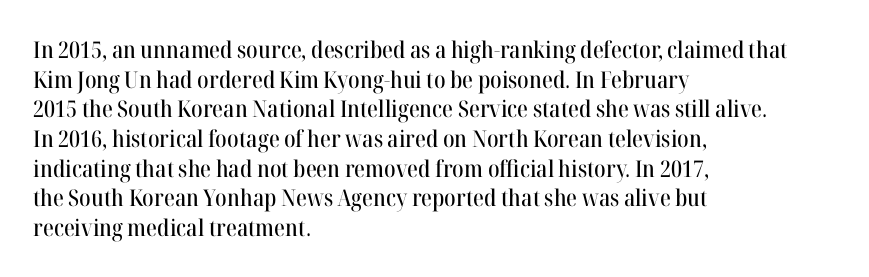
Q: Is the text italic (slanted)? A: No, it is upright.
Q: Is the text underlined? A: No.
Q: How is the paragraph aligned? A: Left-aligned.
Q: Is the spacing between letters normal or unusually wide? A: Normal.
Q: Is the spacing between lines tight, normal or loose? A: Normal.
